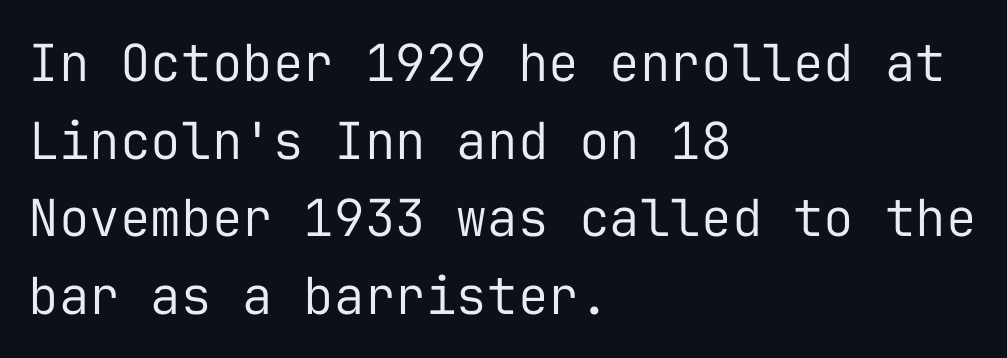
Vertical spacing — default. Caption: standard tracking, unaltered. Unlike italic type, these characters show no tilt at all. Look at the bottom of the vertical strokes: they stop flat, with no serifs.
